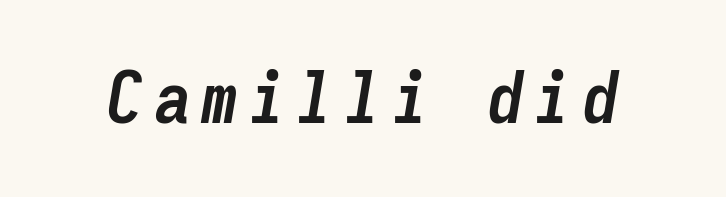
{"italic": "yes", "lean": "right", "slant_degrees": 9, "bold": "yes", "weight": "semibold", "width": "condensed", "stroke_contrast": "low", "x_height": "medium", "monospaced": "yes", "underline": "no", "glyph_px": 72}
